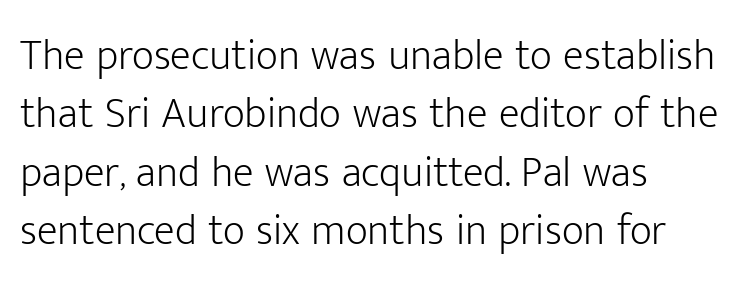
Think of a printed novel: that variable character pitch is what you see here. Nothing sits at the stroke ends, so this counts as sans-serif. Each stroke keeps to a modest, everyday thickness or less. The zone under the glyphs is completely vacant. The lettering holds an erect, upright posture throughout.
